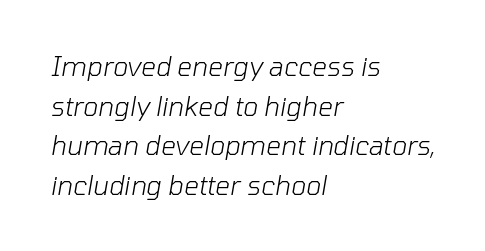
The image shows 26 px text type, italic (leaning right); set left-aligned, normal line spacing (1.52x), normal letter spacing, not underlined.
